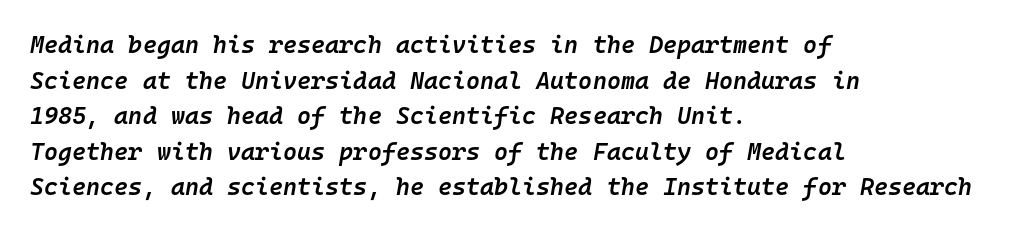
The image shows 24 px text type, italic (leaning right); set left-aligned, normal line spacing (1.48x), normal letter spacing, not underlined.
